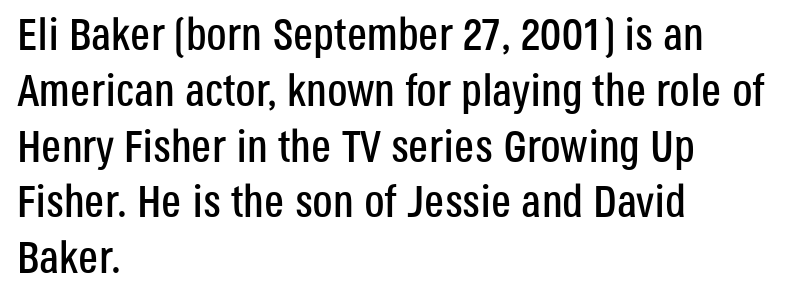
The image shows 45 px condensed sans-serif type, upright; set left-aligned, line spacing 1.24x, normal letter spacing, not underlined; low stroke contrast and a large x-height.
